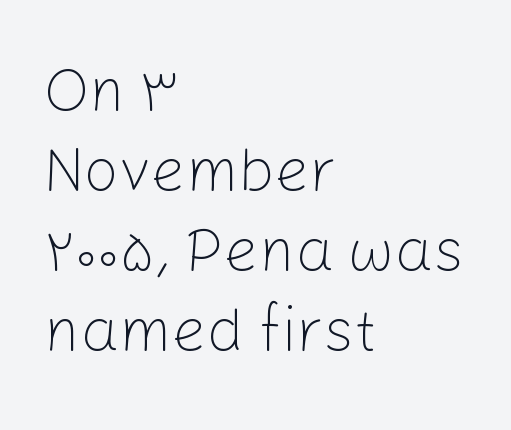
{"serif": "no", "italic": "no", "bold": "no", "weight": "light", "width": "normal", "stroke_contrast": "low", "x_height": "medium", "monospaced": "no", "underline": "no", "align": "left", "line_spacing": "normal", "line_spacing_ratio": 1.31, "letter_spacing": "normal", "letter_spacing_em": 0.0, "glyph_px": 61}
